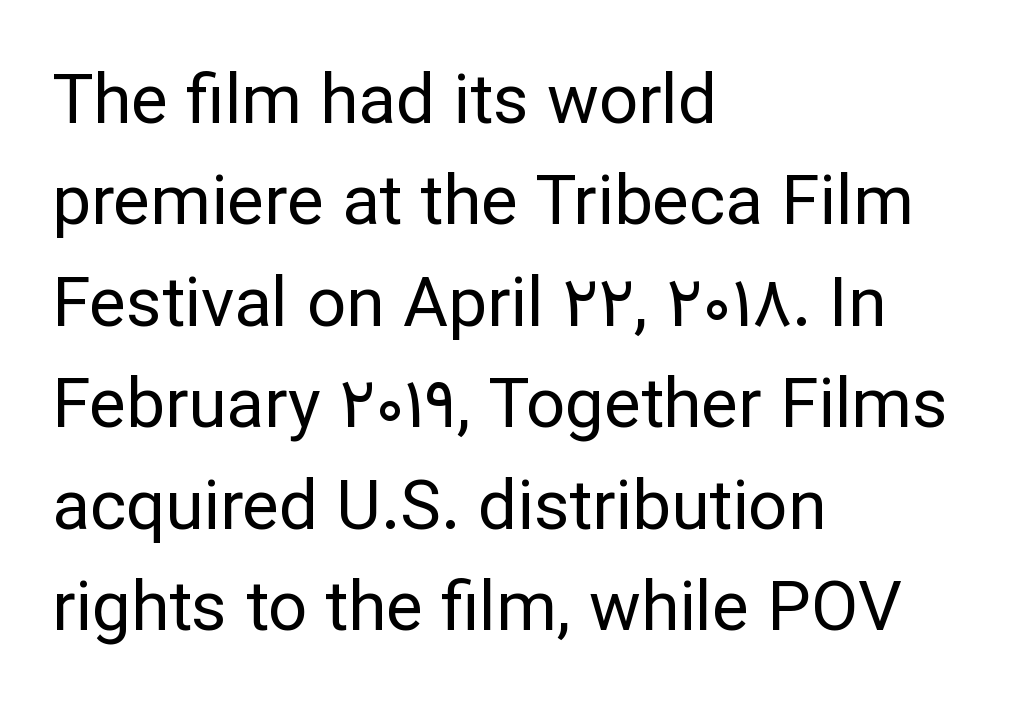
Short note: letters normally spaced. Serifs: no, the terminals of the letterforms are clean. Only glyphs here, with clear space below each row. No chunkiness to these letters — they're not bold. Reading down the column, the eye jumps a familiar distance to each next line. No italicization has been applied; the sample stays upright.
